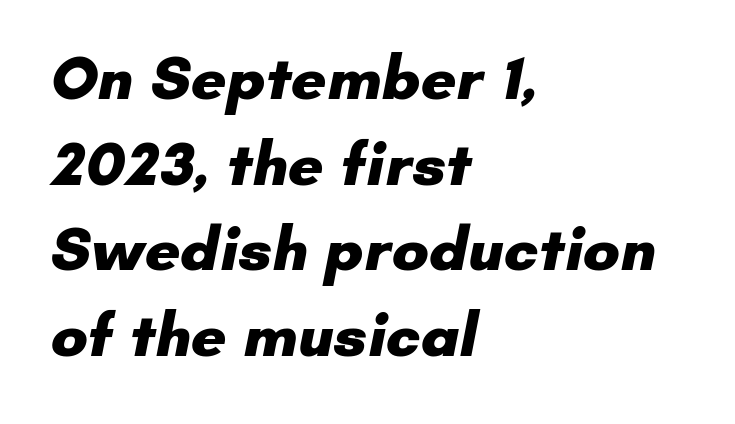
{"serif": "no", "bold": "yes", "weight": "heavy", "width": "normal", "stroke_contrast": "low", "x_height": "small", "monospaced": "no", "underline": "no", "align": "left", "line_spacing": "normal", "line_spacing_ratio": 1.38, "letter_spacing": "normal", "letter_spacing_em": 0.0, "glyph_px": 62}
